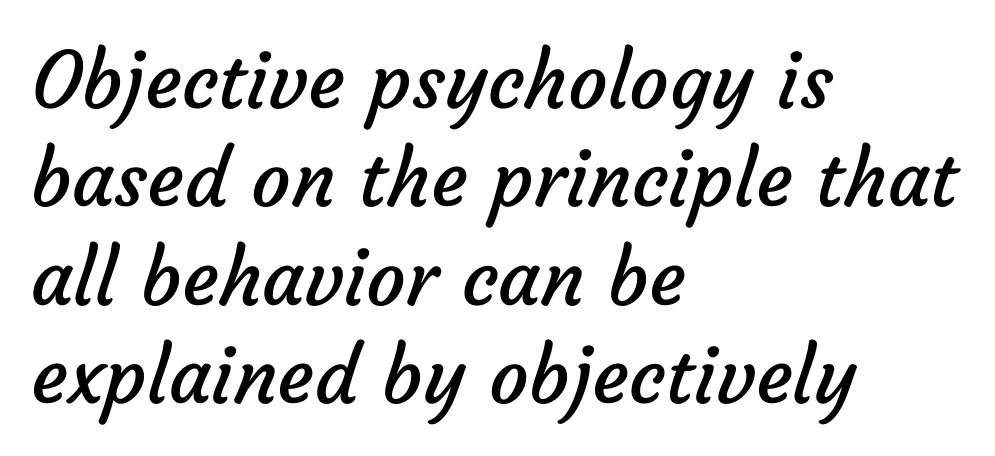
Vertically, the passage feels balanced, rows spaced as you'd expect. Notice how the passage keeps a crisp vertical edge on the left only. This rendering features lettering with no underline. No extra tracking has been applied to these lines. Character widths vary here, with narrow letters taking less room than wide ones.
